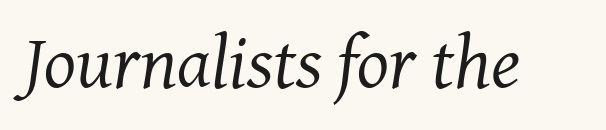
{"serif": "yes", "italic": "yes", "lean": "right", "slant_degrees": 7, "bold": "no", "weight": "regular", "width": "normal", "stroke_contrast": "medium", "x_height": "medium", "monospaced": "no", "underline": "no", "letter_spacing": "normal", "letter_spacing_em": 0.0, "glyph_px": 75}
